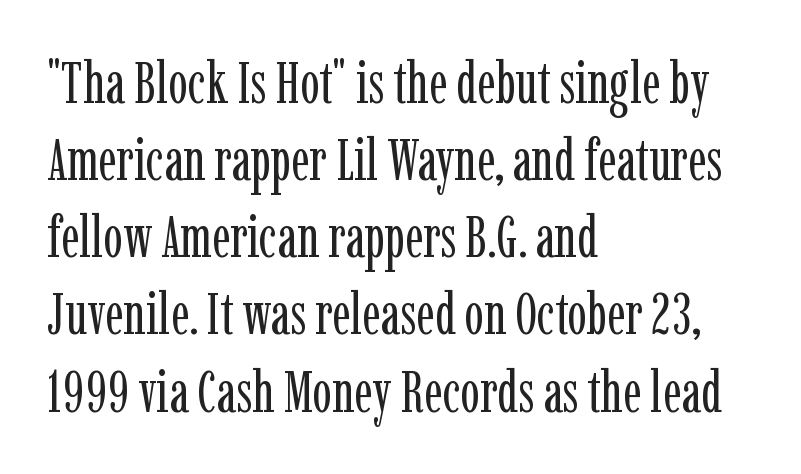
The image shows 58 px regular-weight, condensed serif type, upright; set left-aligned, normal line spacing (1.33x), normal letter spacing, not underlined; low stroke contrast and a medium x-height.
